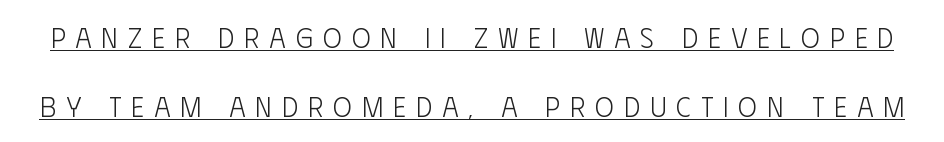
This sample uses an upright cut, with every glyph sitting square on the baseline. Summary of weight: not heavy and not bold. Short note: letters widely spaced. Nothing sits at the stroke ends, so this counts as sans-serif. Varying glyph widths throughout — classic text-font behaviour.
